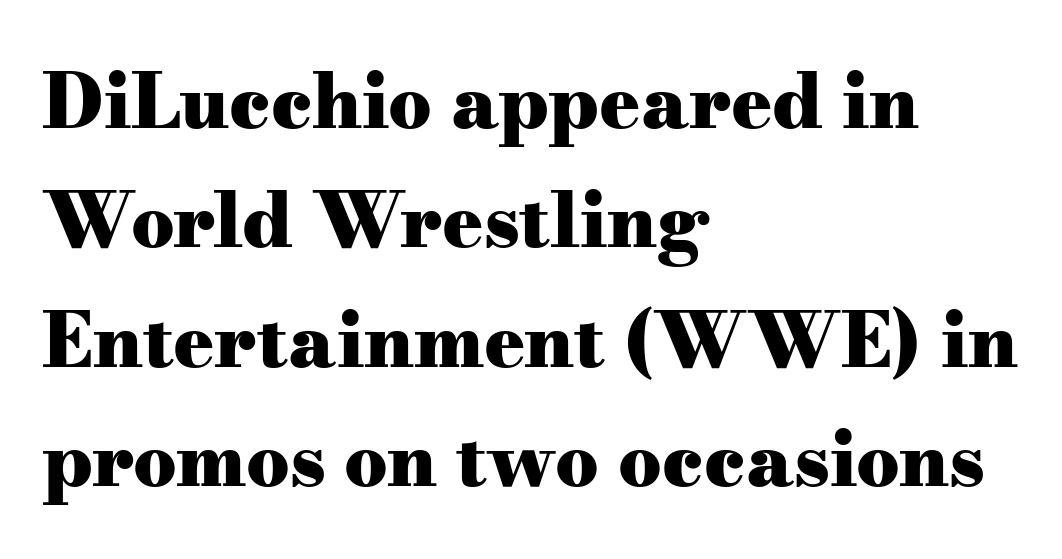
{"serif": "yes", "italic": "no", "bold": "yes", "weight": "heavy", "width": "wide", "stroke_contrast": "medium", "x_height": "small", "monospaced": "no", "underline": "no", "align": "left", "line_spacing": "normal", "line_spacing_ratio": 1.57, "letter_spacing": "normal", "letter_spacing_em": 0.0, "glyph_px": 76}
